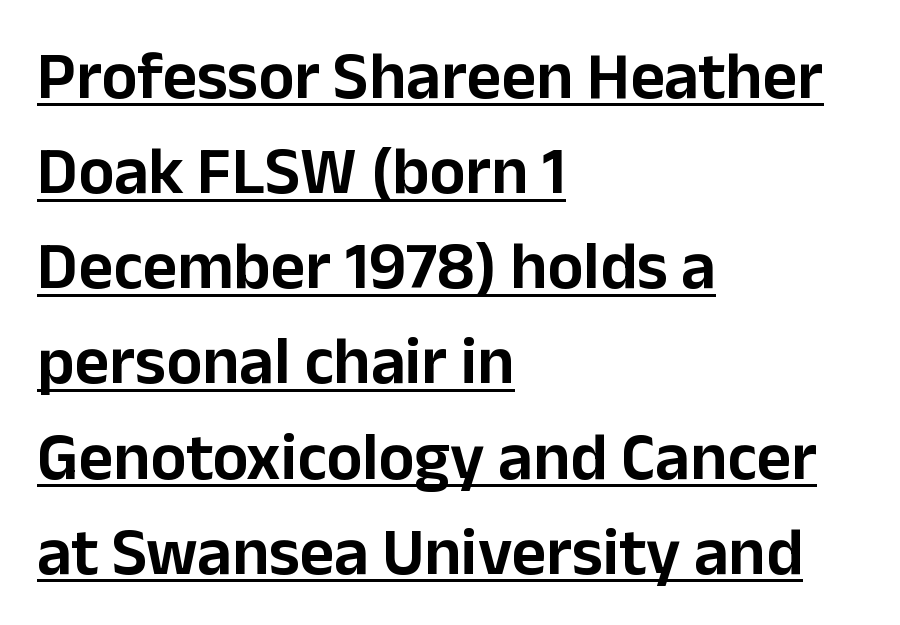
Q: Is the text italic (slanted)? A: No, it is upright.
Q: Is the typeface a serif or a sans-serif typeface? A: Sans-serif.
Q: Is the text underlined? A: Yes.
Q: How is the paragraph aligned? A: Left-aligned.
Q: Is the spacing between letters normal or unusually wide? A: Normal.
Q: Is the spacing between lines tight, normal or loose? A: Normal.
Q: Width (condensed, normal, or wide)? A: Normal.
Q: Stroke contrast? A: Low.
Q: x-height? A: Medium.
Q: Monospaced? A: No.
